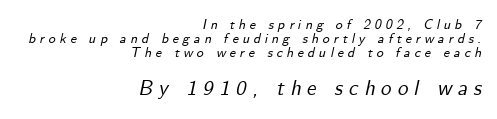
{"italic": "yes", "lean": "right", "slant_degrees": 12, "underline": "no", "align": "right", "line_spacing": "tight", "line_spacing_ratio": 1.0, "letter_spacing": "wide", "letter_spacing_em": 0.28, "larger_block": "second", "size_ratio": 1.5, "glyph_px": 21}
